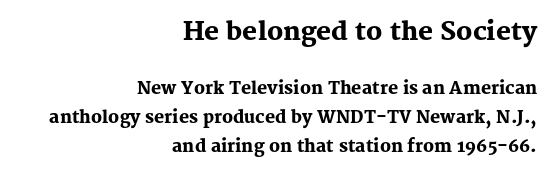
The image shows 25 px bold type, upright; set right-aligned, normal line spacing (1.7x), normal letter spacing, not underlined; the first (top) block is 1.47x larger.
